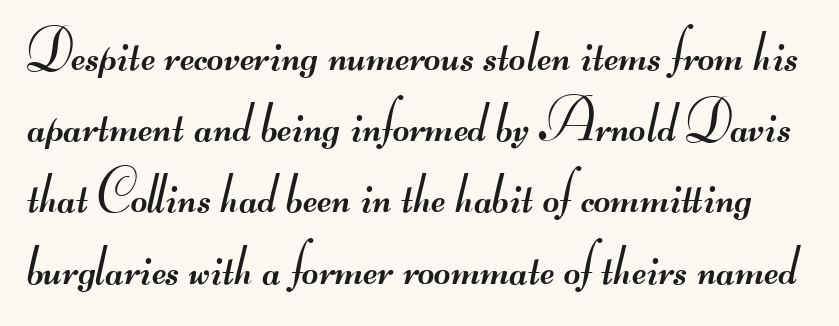
{"serif": "no", "bold": "no", "weight": "regular", "width": "wide", "stroke_contrast": "medium", "monospaced": "no", "underline": "no", "line_spacing": "normal", "line_spacing_ratio": 1.25, "letter_spacing": "normal", "letter_spacing_em": 0.0, "glyph_px": 57}
